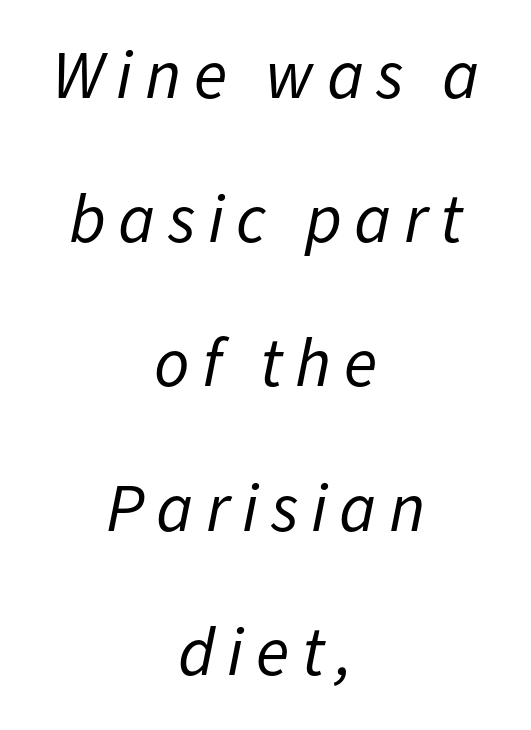
{"italic": "yes", "lean": "right", "slant_degrees": 11, "bold": "no", "weight": "regular", "width": "normal", "stroke_contrast": "low", "x_height": "medium", "monospaced": "no", "underline": "no", "align": "center", "line_spacing": "loose", "line_spacing_ratio": 2.09, "glyph_px": 69}
